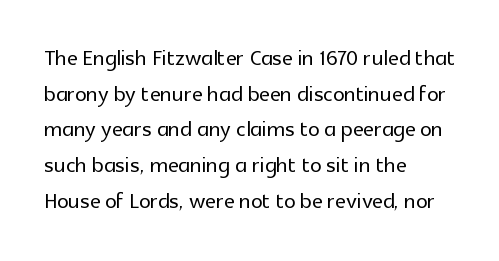
Q: Is the text italic (slanted)? A: No, it is upright.
Q: Is the typeface a serif or a sans-serif typeface? A: Sans-serif.
Q: Is the text underlined? A: No.
Q: How is the paragraph aligned? A: Left-aligned.
Q: Is the spacing between letters normal or unusually wide? A: Normal.
Q: Width (condensed, normal, or wide)? A: Normal.
Q: x-height? A: Medium.
Q: Monospaced? A: No.
